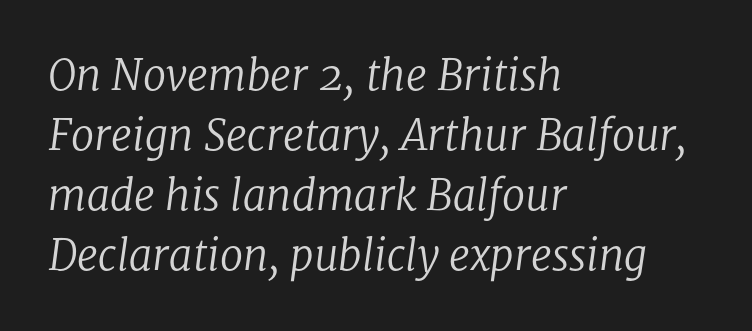
The image shows 42 px regular-weight serif type, italic (leaning right); set left-aligned, normal line spacing (1.43x), normal letter spacing, not underlined; low stroke contrast and a medium x-height.
